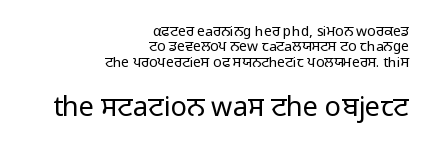
{"italic": "no", "bold": "no", "underline": "no", "align": "right", "line_spacing": "tight", "line_spacing_ratio": 1.1, "letter_spacing": "normal", "letter_spacing_em": 0.0, "larger_block": "second", "size_ratio": 1.93, "glyph_px": 27}
